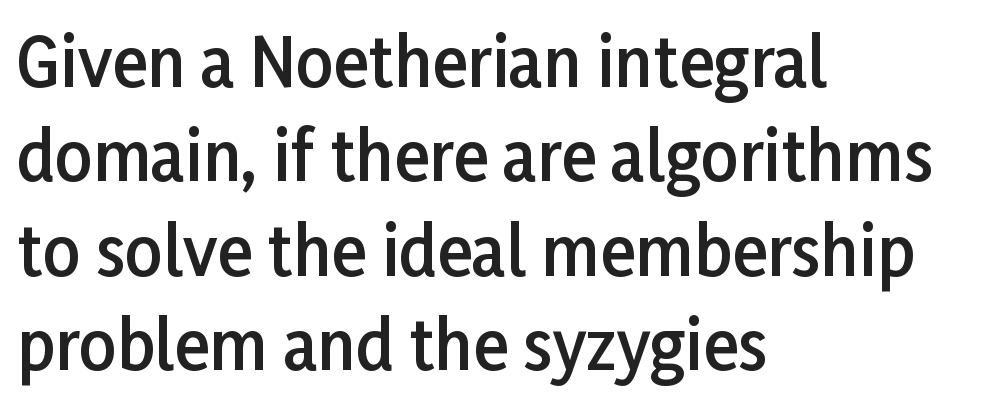
The image shows 66 px semibold sans-serif type, upright; set left-aligned, normal line spacing (1.43x), normal letter spacing, not underlined; low stroke contrast and a medium x-height.
